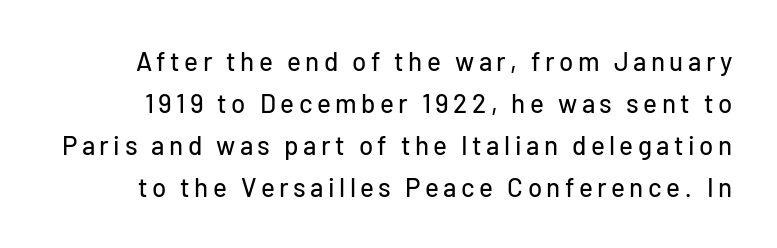
Q: Is the text italic (slanted)? A: No, it is upright.
Q: Is the text underlined? A: No.
Q: Is the spacing between lines tight, normal or loose? A: Normal.
